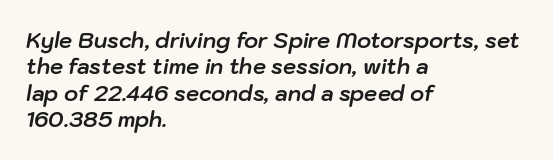
Q: Is the text bold? A: Yes.
Q: Is the text italic (slanted)? A: Yes, it leans right by about 10 degrees.
Q: Is the text underlined? A: No.
Q: How is the paragraph aligned? A: Left-aligned.
Q: Is the spacing between letters normal or unusually wide? A: Normal.
Q: Is the spacing between lines tight, normal or loose? A: Normal.
